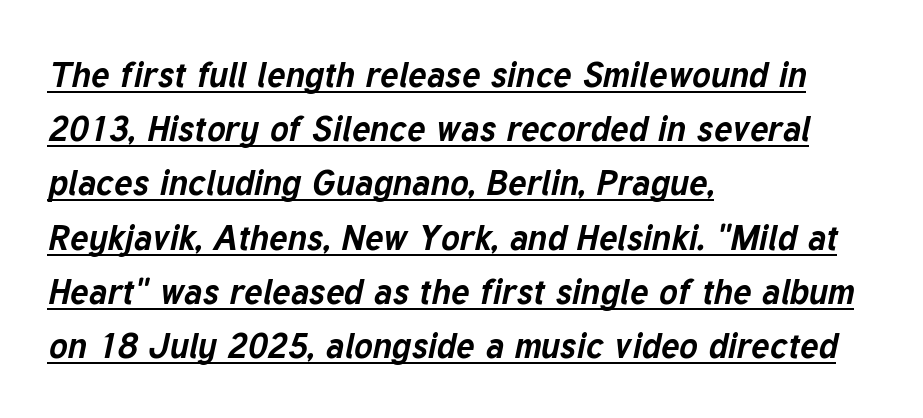
Q: Is the text bold? A: Yes.
Q: Is the text italic (slanted)? A: Yes, it leans right by about 12 degrees.
Q: Is the text underlined? A: Yes.
Q: How is the paragraph aligned? A: Left-aligned.
Q: Is the spacing between letters normal or unusually wide? A: Normal.
Q: Is the spacing between lines tight, normal or loose? A: Normal.
Q: Width (condensed, normal, or wide)? A: Normal.
Q: Stroke contrast? A: Low.
Q: x-height? A: Medium.
Q: Monospaced? A: No.
